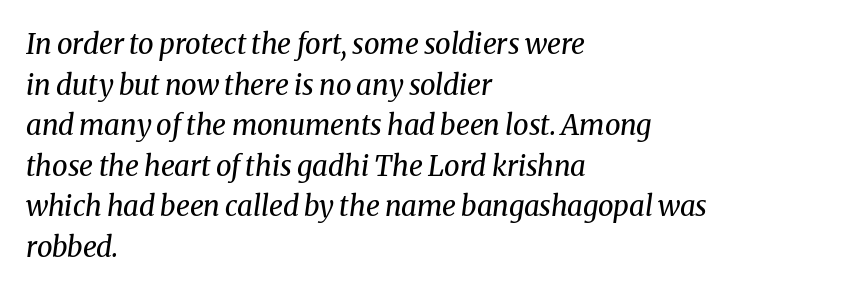
The image shows 28 px regular-weight serif type, italic (leaning right); set left-aligned, normal line spacing (1.45x), normal letter spacing, not underlined; medium stroke contrast and a medium x-height.
